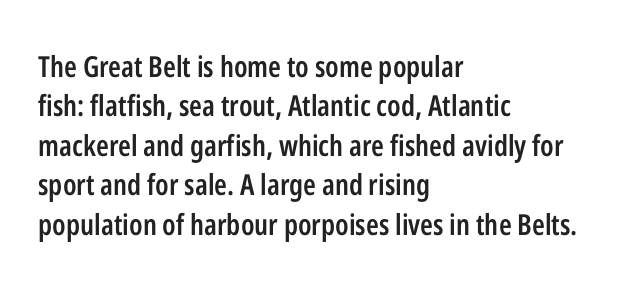
This sample uses an upright cut, with every glyph sitting square on the baseline. Just letters on the line, the space beneath them empty. The passage shown is typed in a proportional face where columns would drift. Line starts are locked; line ends wander. Strokes here are thickened, but only to semibold level. Summary of vertical rhythm: regular, with standard interline spacing.
